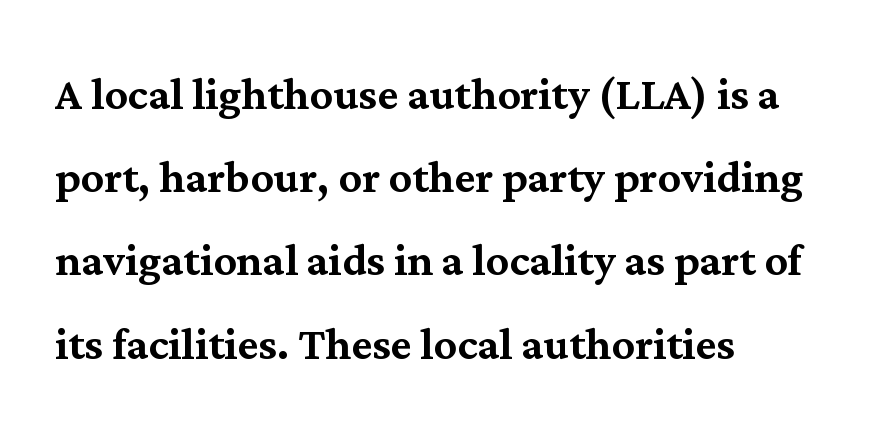
{"serif": "yes", "italic": "no", "width": "normal", "stroke_contrast": "medium", "x_height": "medium", "monospaced": "no", "underline": "no", "align": "left", "line_spacing": "normal", "line_spacing_ratio": 1.46, "letter_spacing": "normal", "letter_spacing_em": 0.0, "glyph_px": 57}
